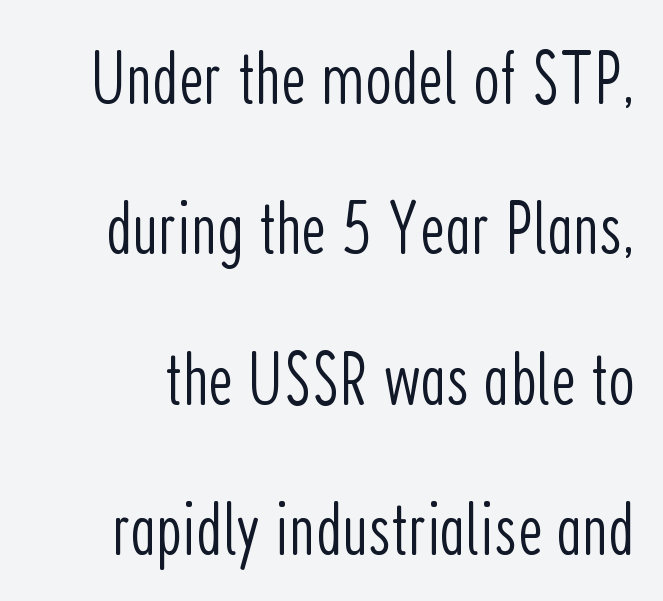
Q: Is the text bold? A: No.
Q: Is the text italic (slanted)? A: No, it is upright.
Q: Is the typeface a serif or a sans-serif typeface? A: Sans-serif.
Q: Is the text underlined? A: No.
Q: Is the spacing between letters normal or unusually wide? A: Normal.
Q: Is the spacing between lines tight, normal or loose? A: Loose.
Q: Width (condensed, normal, or wide)? A: Condensed.
Q: Stroke contrast? A: Low.
Q: x-height? A: Medium.
Q: Monospaced? A: No.
